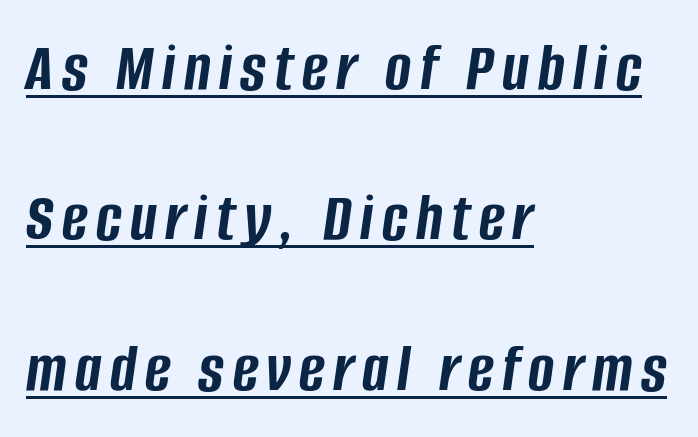
The image shows 70 px semibold, condensed type, italic (leaning right); set left-aligned, loose line spacing (2.15x), underlined; low stroke contrast and a large x-height.
